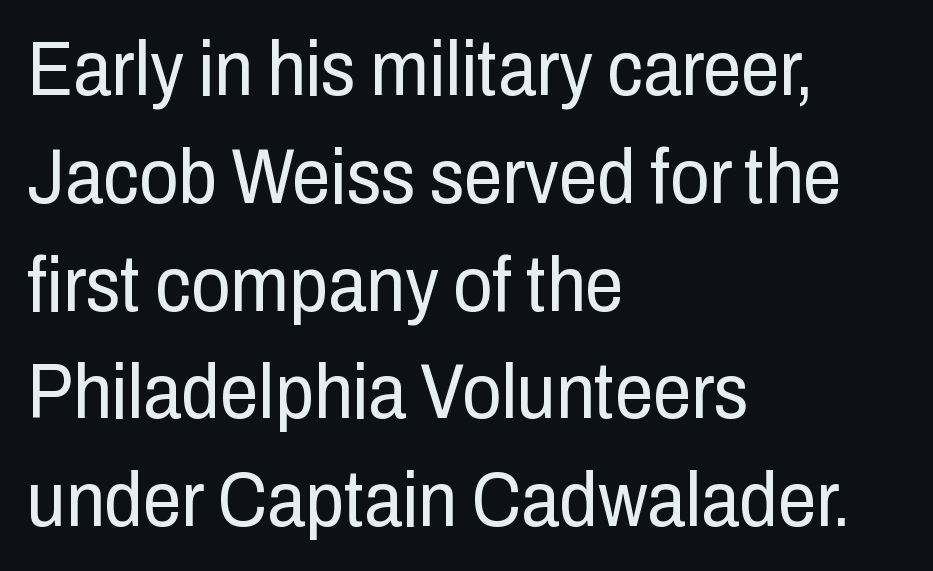
The image shows 77 px regular-weight, condensed sans-serif type, upright; set left-aligned, normal line spacing (1.4x), normal letter spacing, not underlined; low stroke contrast and a medium x-height.
